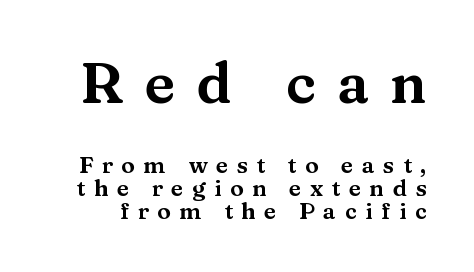
{"serif": "yes", "italic": "no", "width": "wide", "stroke_contrast": "medium", "x_height": "medium", "monospaced": "no", "underline": "no", "line_spacing": "tight", "line_spacing_ratio": 1.0, "letter_spacing": "wide", "letter_spacing_em": 0.37, "larger_block": "first", "size_ratio": 2.48, "glyph_px": 57}
